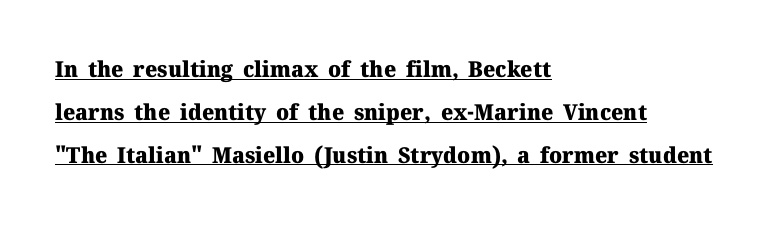
The image shows 22 px bold type, upright; set left-aligned, loose line spacing (1.95x), normal letter spacing, underlined.
